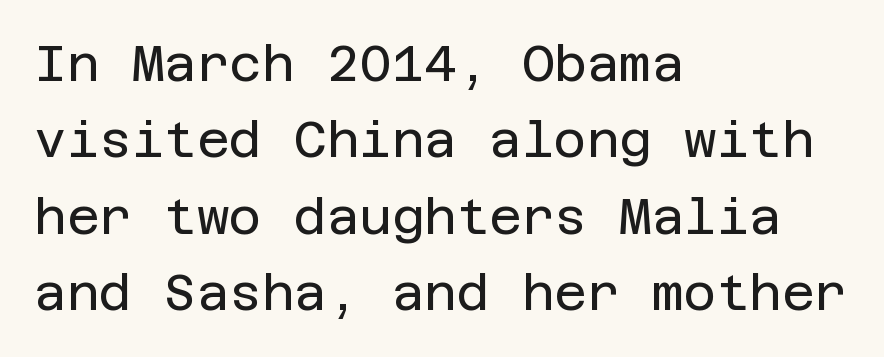
{"serif": "no", "italic": "no", "bold": "no", "weight": "regular", "width": "normal", "stroke_contrast": "low", "x_height": "large", "underline": "no", "align": "left", "line_spacing": "normal", "line_spacing_ratio": 1.53, "letter_spacing": "normal", "letter_spacing_em": 0.0, "glyph_px": 50}
